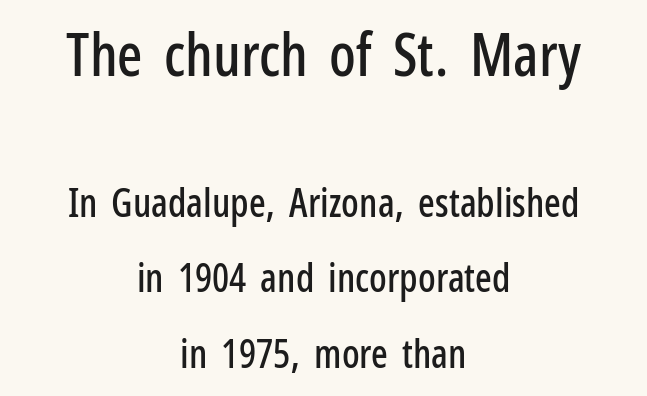
Q: Is the text italic (slanted)? A: No, it is upright.
Q: Is the typeface a serif or a sans-serif typeface? A: Sans-serif.
Q: Is the text underlined? A: No.
Q: How is the paragraph aligned? A: Centered.
Q: Is the spacing between letters normal or unusually wide? A: Normal.
Q: Is the spacing between lines tight, normal or loose? A: Loose.
Q: Which block of text is set in a larger size, the first (top) or the second (bottom)? A: The first (top) one.
Q: Width (condensed, normal, or wide)? A: Condensed.
Q: Stroke contrast? A: Low.
Q: x-height? A: Medium.
Q: Monospaced? A: No.
